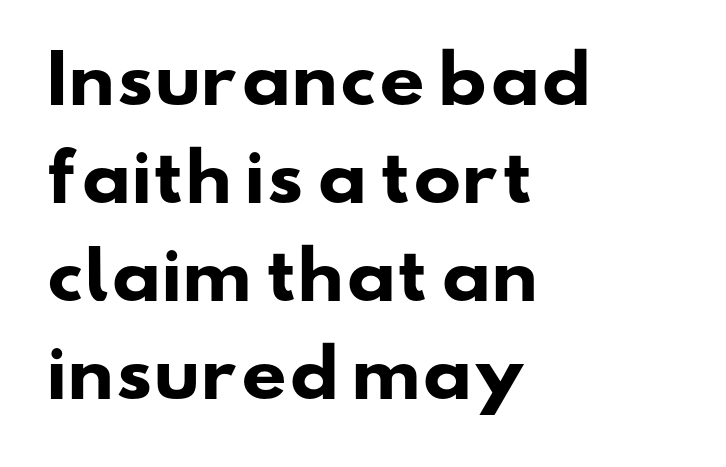
{"serif": "no", "bold": "yes", "weight": "heavy", "width": "wide", "stroke_contrast": "low", "x_height": "small", "monospaced": "no", "underline": "no", "align": "left", "line_spacing": "normal", "line_spacing_ratio": 1.53, "letter_spacing": "normal", "letter_spacing_em": 0.0, "glyph_px": 64}
